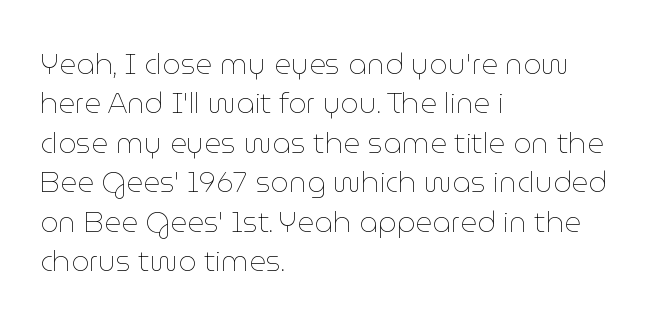
The image shows 29 px thin type, upright; set left-aligned, normal line spacing (1.36x), normal letter spacing, not underlined; low stroke contrast and a medium x-height.
